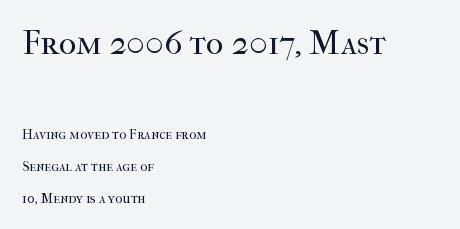
The rendering uses natural spacing where letterforms have individual widths. Type size steps down from the first block to the second. The lines are spread far apart with generous leading. Teacher's note: observe the even left margin — that is flush-left alignment. The tracking reads as untouched default to a designer's eye. Check the space under the baseline: it is left empty.
